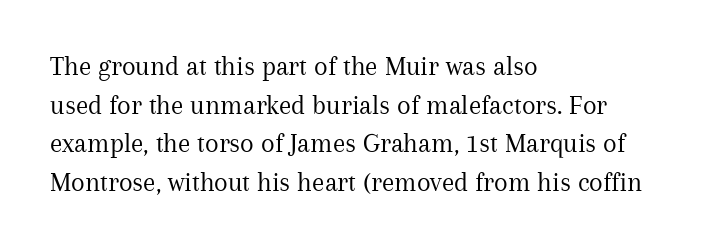
The image shows 28 px regular-weight serif type, upright; set left-aligned, normal line spacing (1.38x), normal letter spacing, not underlined; medium stroke contrast and a medium x-height.
